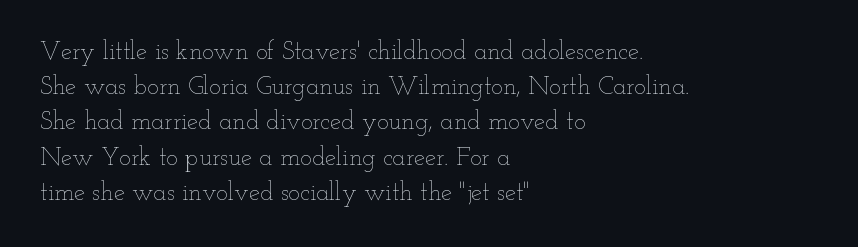
Q: Is the text bold? A: No.
Q: Is the text italic (slanted)? A: No, it is upright.
Q: Is the text underlined? A: No.
Q: How is the paragraph aligned? A: Left-aligned.
Q: Is the spacing between letters normal or unusually wide? A: Normal.
Q: Is the spacing between lines tight, normal or loose? A: Normal.
